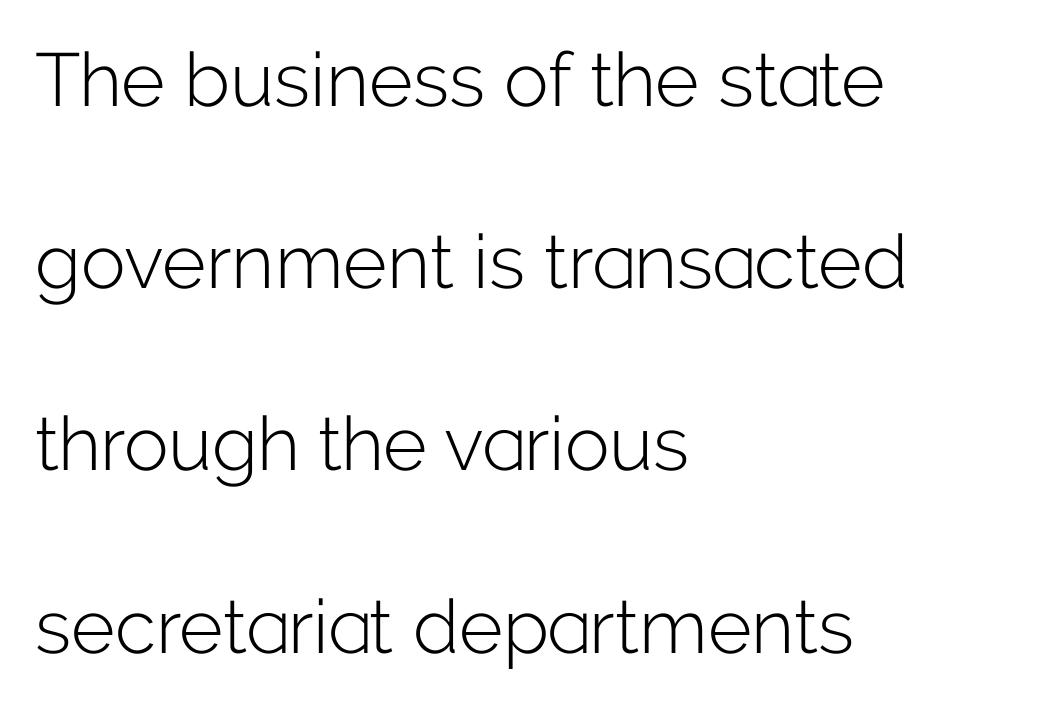
{"serif": "no", "italic": "no", "bold": "no", "weight": "light", "width": "normal", "stroke_contrast": "low", "x_height": "medium", "monospaced": "no", "underline": "no", "align": "left", "line_spacing": "loose", "line_spacing_ratio": 2.43, "letter_spacing": "normal", "letter_spacing_em": 0.0, "glyph_px": 75}
